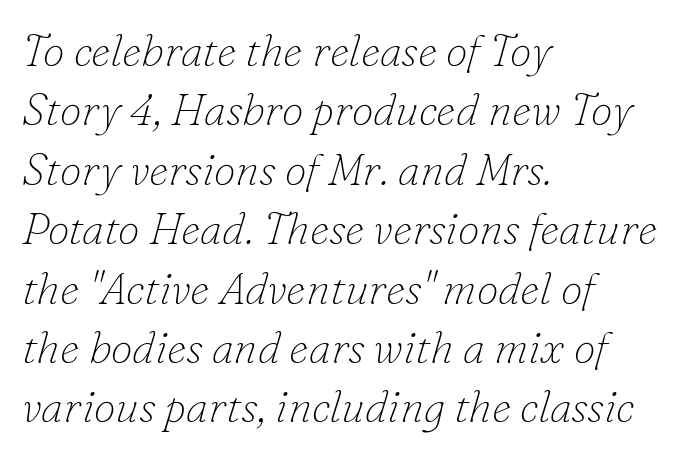
Q: Is the text bold? A: No.
Q: Is the text italic (slanted)? A: Yes, it leans right by about 16 degrees.
Q: Is the typeface a serif or a sans-serif typeface? A: Serif.
Q: Is the text underlined? A: No.
Q: How is the paragraph aligned? A: Left-aligned.
Q: Is the spacing between letters normal or unusually wide? A: Normal.
Q: Is the spacing between lines tight, normal or loose? A: Normal.
Q: Width (condensed, normal, or wide)? A: Normal.
Q: Stroke contrast? A: Low.
Q: x-height? A: Small.
Q: Monospaced? A: No.
